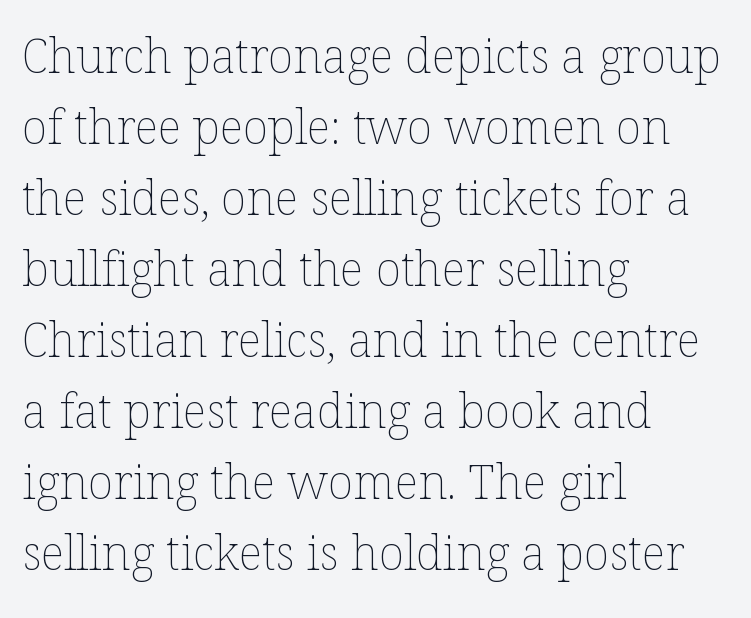
{"italic": "no", "bold": "no", "weight": "thin", "width": "normal", "stroke_contrast": "low", "x_height": "medium", "monospaced": "no", "underline": "no", "align": "left", "line_spacing": "normal", "line_spacing_ratio": 1.51, "letter_spacing": "normal", "letter_spacing_em": 0.0, "glyph_px": 47}
